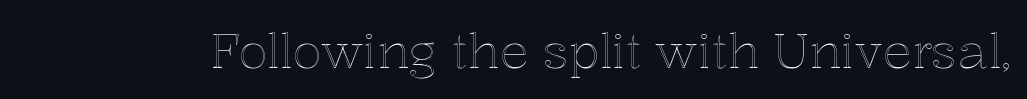
{"italic": "no", "width": "normal", "x_height": "medium", "monospaced": "no", "underline": "no", "letter_spacing": "normal", "letter_spacing_em": 0.0, "glyph_px": 49}
